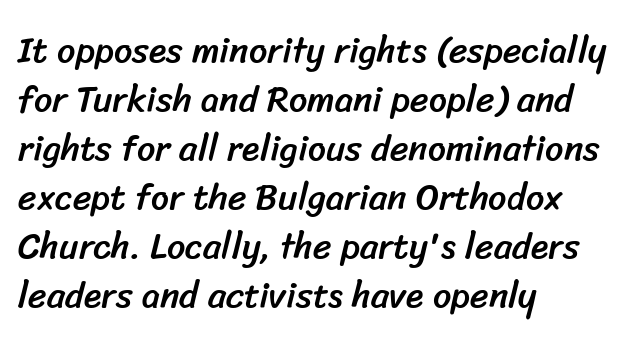
Q: Is the typeface a serif or a sans-serif typeface? A: Sans-serif.
Q: Is the text underlined? A: No.
Q: How is the paragraph aligned? A: Left-aligned.
Q: Is the spacing between letters normal or unusually wide? A: Normal.
Q: Is the spacing between lines tight, normal or loose? A: Normal.
Q: Width (condensed, normal, or wide)? A: Normal.
Q: Stroke contrast? A: Low.
Q: x-height? A: Medium.
Q: Monospaced? A: No.
